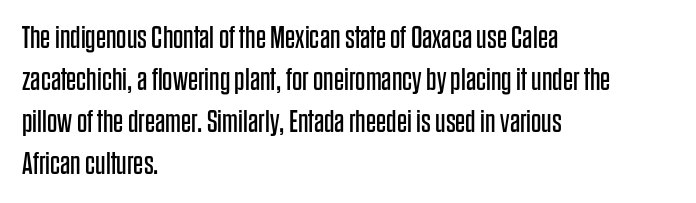
The image shows 32 px regular-weight, condensed sans-serif type, upright; set left-aligned, normal line spacing (1.31x), normal letter spacing, not underlined; low stroke contrast and a large x-height.
